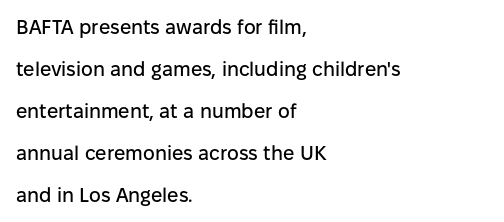
The gaps between neighbouring characters are ordinary and unremarkable. This sample uses an upright cut, with every glyph sitting square on the baseline. The space directly below the letters is spotless. These lines are set flush left with a ragged right edge. Interline gaps are noticeably wide in this sample.
